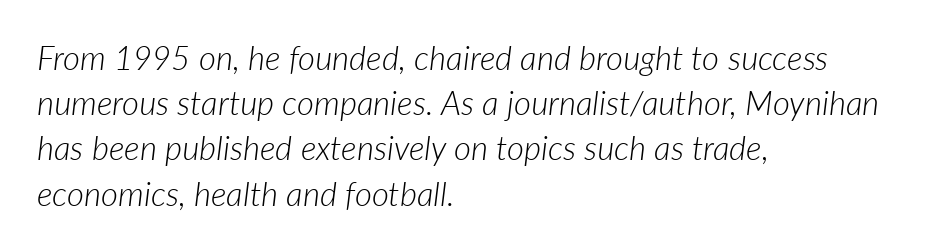
Standard letterfit; no display-style spreading of the glyphs. The foot of each line stays bare and open. Slanted lettering throughout. Stroke mass is kept to a normal reading level or below. Proportional: the letters do not fall into vertical columns.
